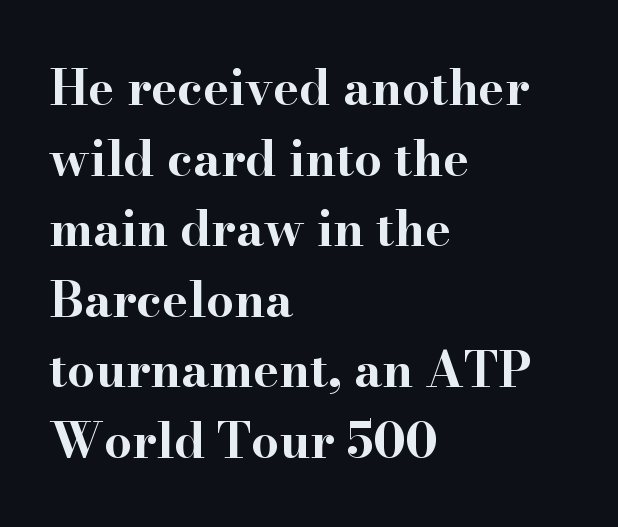
The image shows 49 px bold, wide serif type, upright; set left-aligned, normal line spacing (1.44x), normal letter spacing, not underlined; high stroke contrast and a small x-height.
